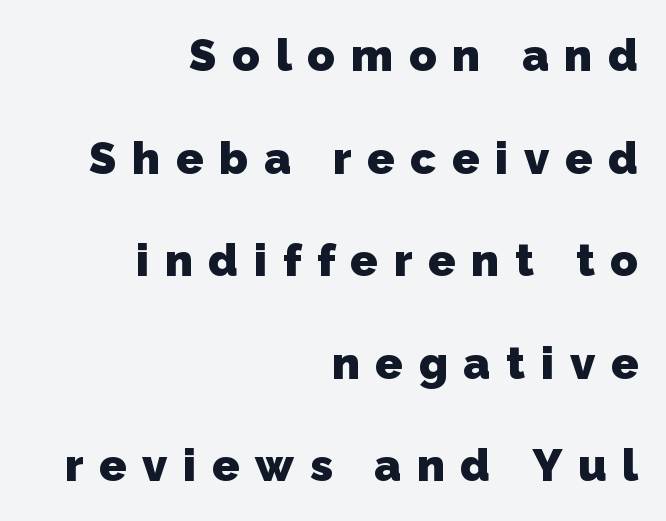
The image shows 45 px heavy sans-serif type; set right-aligned, loose line spacing (2.28x), unusually wide letter spacing (+0.35 em), not underlined; low stroke contrast and a medium x-height.
